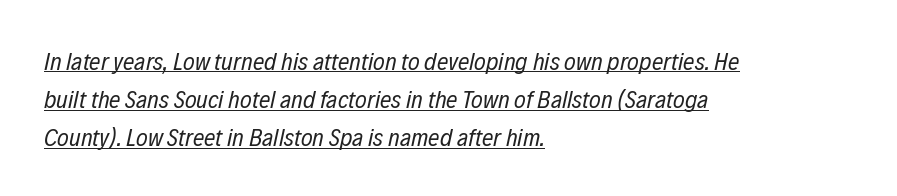
The image shows 25 px text type, italic (leaning right); set left-aligned, normal line spacing (1.53x), normal letter spacing, underlined.
